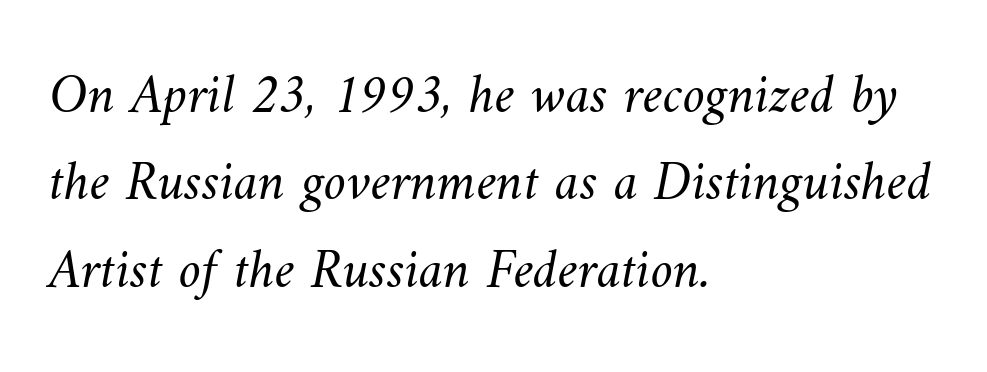
You could call the tracking neutral — neither tight nor loose. Is the type heavy? It reads as light-to-regular instead. These lines are rendered in a variable-pitch font. Leftover space on each line is placed entirely after the last word. This sample keeps an unexceptional amount of space between lines.
